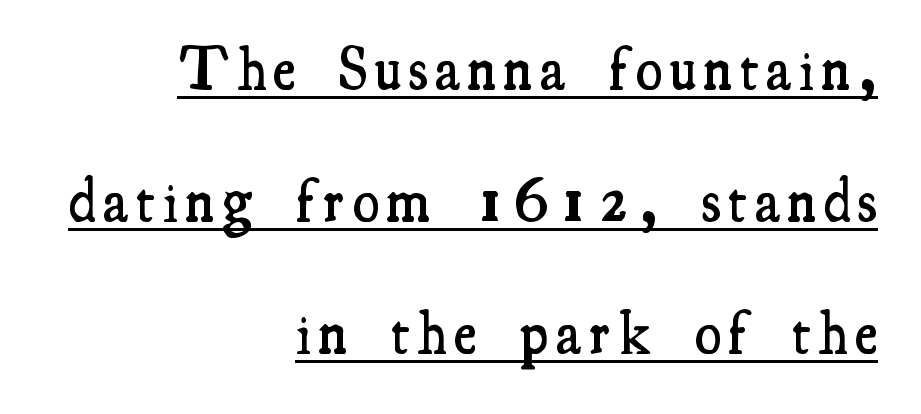
{"serif": "yes", "italic": "no", "bold": "semi", "weight": "semibold", "width": "condensed", "stroke_contrast": "medium", "x_height": "small", "monospaced": "no", "underline": "yes", "align": "right", "line_spacing": "loose", "line_spacing_ratio": 2.16, "glyph_px": 61}
